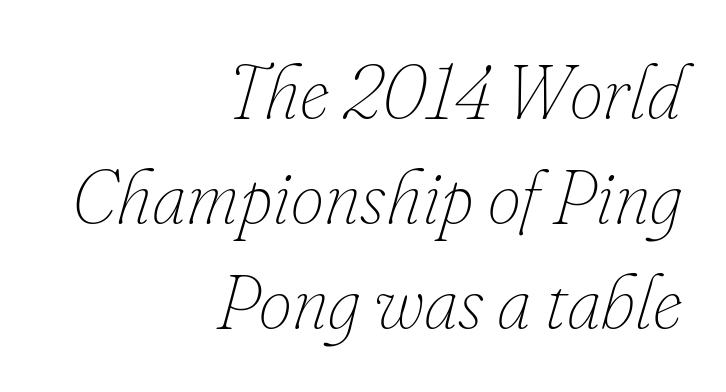
Q: Is the text bold? A: No.
Q: Is the text italic (slanted)? A: Yes, it leans right by about 16 degrees.
Q: Is the text underlined? A: No.
Q: How is the paragraph aligned? A: Right-aligned.
Q: Is the spacing between letters normal or unusually wide? A: Normal.
Q: Is the spacing between lines tight, normal or loose? A: Normal.
Q: Width (condensed, normal, or wide)? A: Normal.
Q: Stroke contrast? A: Low.
Q: x-height? A: Small.
Q: Monospaced? A: No.
